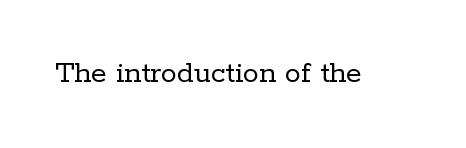
Upright lettering throughout. Nothing heavy about these letters — not bold at all. The letters carry serifs — small finishing strokes at the ends of their stems. The face used here is rendered with its standard letterfit. Proportional: the letters do not fall into vertical columns.
